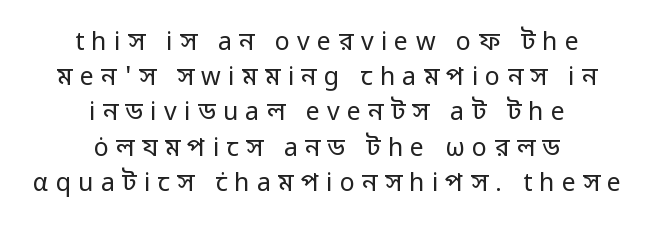
{"italic": "no", "bold": "no", "underline": "no", "align": "center", "line_spacing": "normal", "line_spacing_ratio": 1.41, "letter_spacing": "wide", "letter_spacing_em": 0.29, "glyph_px": 25}
